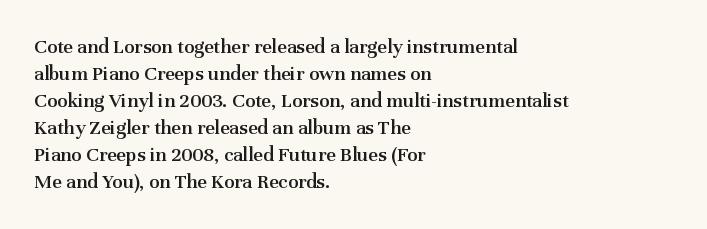
{"italic": "no", "bold": "semi", "underline": "no", "align": "left", "line_spacing": "normal", "line_spacing_ratio": 1.29, "letter_spacing": "normal", "letter_spacing_em": 0.0, "glyph_px": 21}
